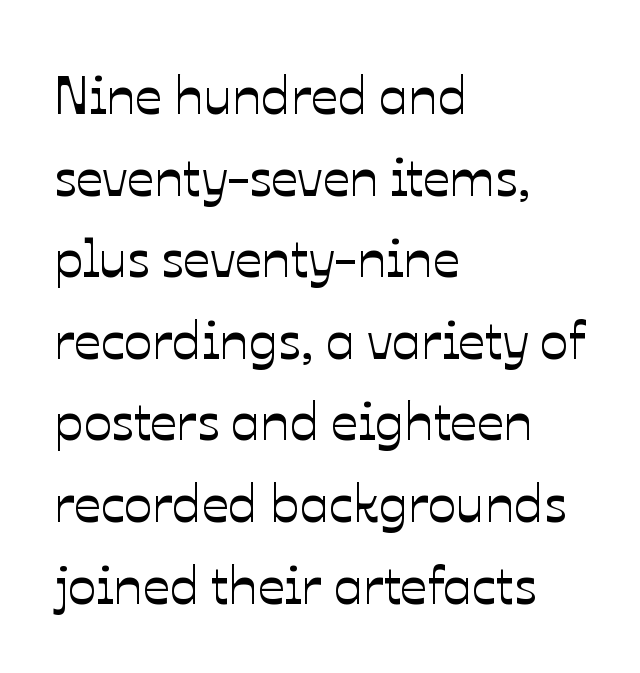
Q: Is the text italic (slanted)? A: No, it is upright.
Q: Is the text underlined? A: No.
Q: How is the paragraph aligned? A: Left-aligned.
Q: Is the spacing between letters normal or unusually wide? A: Normal.
Q: Is the spacing between lines tight, normal or loose? A: Normal.
Q: Width (condensed, normal, or wide)? A: Normal.
Q: Stroke contrast? A: Low.
Q: x-height? A: Medium.
Q: Monospaced? A: No.
